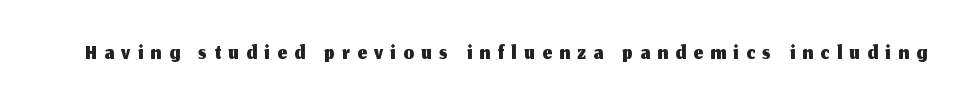
Q: Is the text italic (slanted)? A: No, it is upright.
Q: Is the typeface a serif or a sans-serif typeface? A: Sans-serif.
Q: Is the text underlined? A: No.
Q: Is the spacing between letters normal or unusually wide? A: Unusually wide.
Q: Width (condensed, normal, or wide)? A: Normal.
Q: Stroke contrast? A: Medium.
Q: x-height? A: Medium.
Q: Monospaced? A: No.
